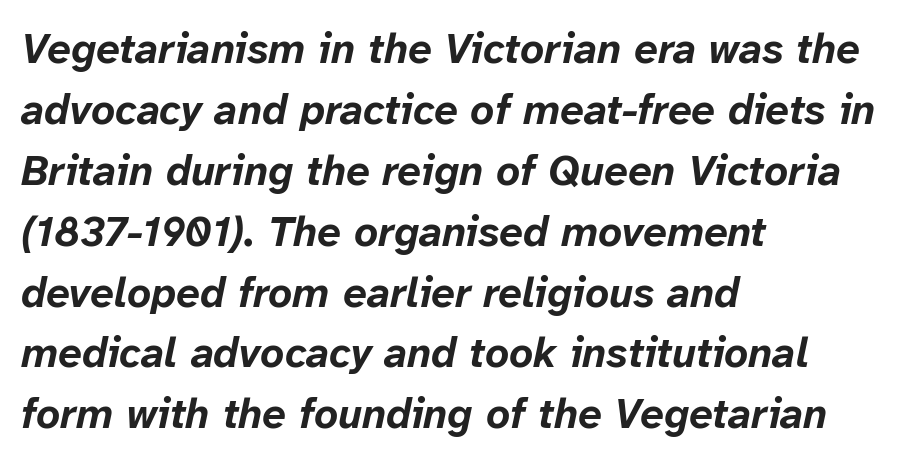
{"italic": "yes", "lean": "right", "slant_degrees": 12, "bold": "yes", "weight": "bold", "width": "normal", "stroke_contrast": "low", "x_height": "medium", "monospaced": "no", "underline": "no", "align": "left", "line_spacing": "normal", "line_spacing_ratio": 1.45, "letter_spacing": "normal", "letter_spacing_em": 0.0, "glyph_px": 42}
